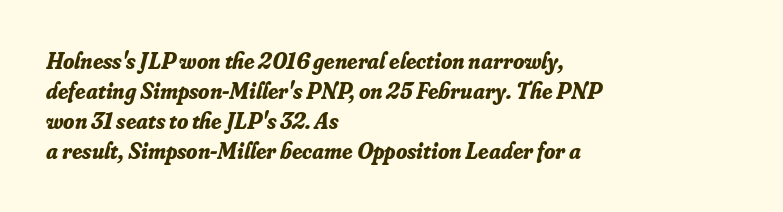
The image shows 23 px bold type, italic (leaning right); set left-aligned, normal line spacing (1.31x), normal letter spacing, not underlined.
